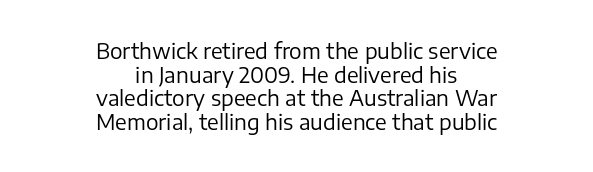
Q: Is the text bold? A: No.
Q: Is the text italic (slanted)? A: No, it is upright.
Q: Is the text underlined? A: No.
Q: How is the paragraph aligned? A: Centered.
Q: Is the spacing between letters normal or unusually wide? A: Normal.
Q: Is the spacing between lines tight, normal or loose? A: Tight.
